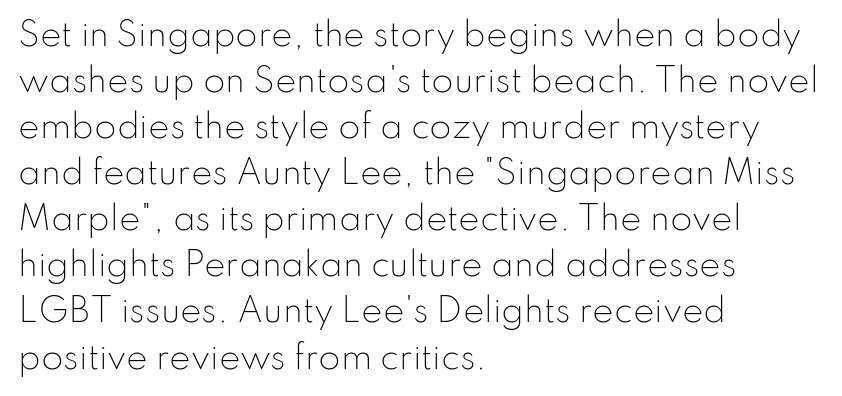
{"serif": "no", "italic": "no", "bold": "no", "weight": "light", "width": "normal", "stroke_contrast": "low", "x_height": "small", "monospaced": "no", "underline": "no", "align": "left", "line_spacing": "normal", "line_spacing_ratio": 1.44, "letter_spacing": "normal", "letter_spacing_em": 0.0, "glyph_px": 32}
